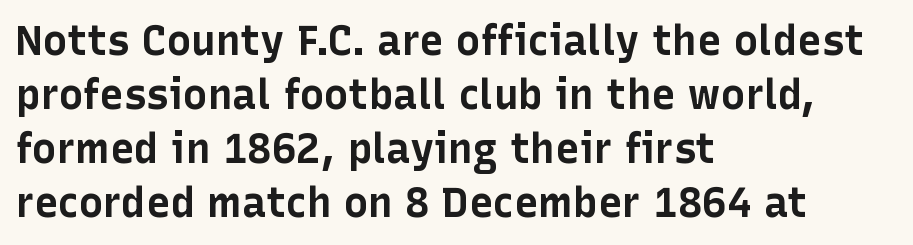
No extra tracking has been applied to these lines. All the whitespace from short lines collects on the right. Here the designer chose a conventional face with non-uniform glyph widths. The passage shown is not underscored anywhere. These words are printed bold, with thick strokes throughout. Interline gaps are of average width in this sample.
